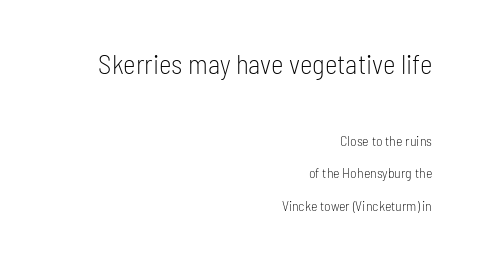
The typography opts for an upright posture over an oblique one. Tracking here is standard; glyphs follow each other at the usual distance. What's the leading like? Stretched, with rows far apart. Which chunk is bigger? The first one — the top block dwarfs the bottom. Only glyphs here, with clear space below each row.
